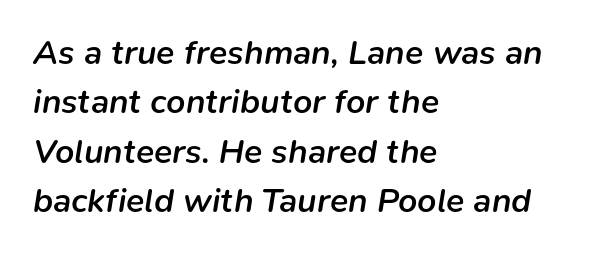
Q: Is the text bold? A: Semi-bold.
Q: Is the text italic (slanted)? A: Yes, it leans right by about 9 degrees.
Q: Is the text underlined? A: No.
Q: How is the paragraph aligned? A: Left-aligned.
Q: Is the spacing between letters normal or unusually wide? A: Normal.
Q: Is the spacing between lines tight, normal or loose? A: Normal.
Q: Width (condensed, normal, or wide)? A: Normal.
Q: Stroke contrast? A: Low.
Q: x-height? A: Medium.
Q: Monospaced? A: No.
